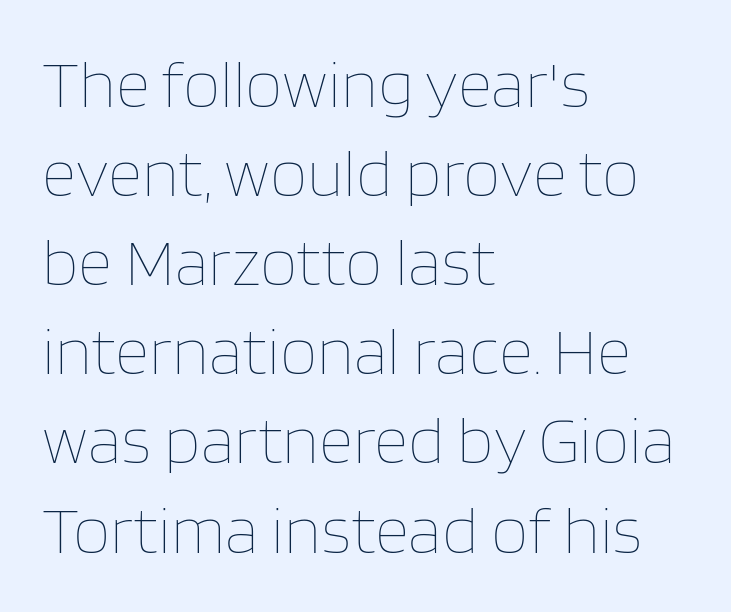
Q: Is the text bold? A: No.
Q: Is the text italic (slanted)? A: No, it is upright.
Q: Is the text underlined? A: No.
Q: How is the paragraph aligned? A: Left-aligned.
Q: Is the spacing between letters normal or unusually wide? A: Normal.
Q: Is the spacing between lines tight, normal or loose? A: Normal.
Q: Width (condensed, normal, or wide)? A: Normal.
Q: Stroke contrast? A: Low.
Q: x-height? A: Large.
Q: Monospaced? A: No.
